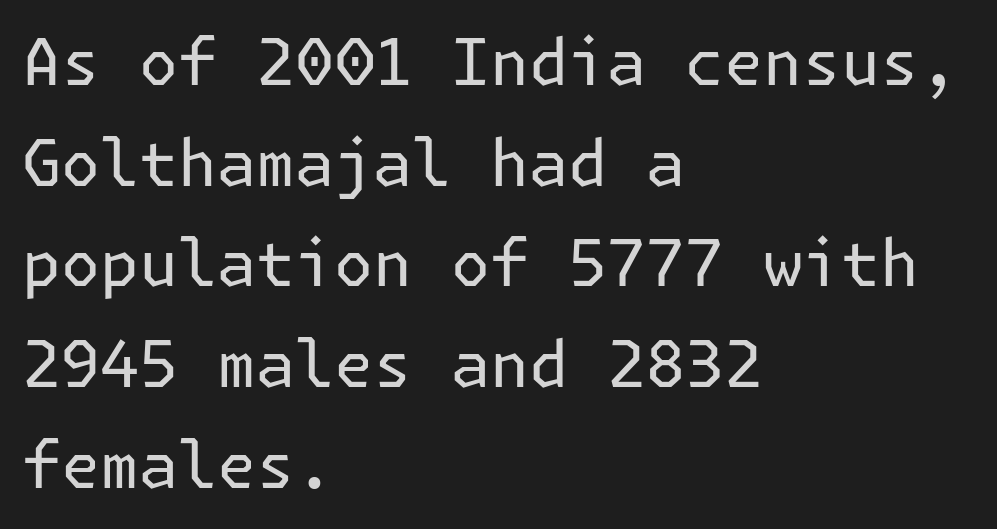
I'd call this a sans setting — the letters go barefoot. This is the regular roman posture of the typeface. A light-to-regular cut is what we see here. Glyph-to-glyph distance matches everyday printed text. This rendering uses left alignment, leaving the right contour irregular. The space between consecutive lines is moderate.
